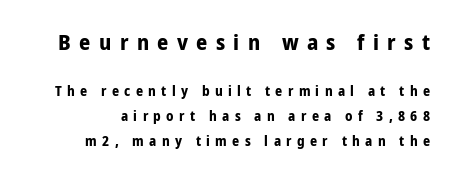
Q: Is the text bold? A: Yes.
Q: Is the text italic (slanted)? A: No, it is upright.
Q: Is the text underlined? A: No.
Q: How is the paragraph aligned? A: Right-aligned.
Q: Is the spacing between letters normal or unusually wide? A: Unusually wide.
Q: Which block of text is set in a larger size, the first (top) or the second (bottom)? A: The first (top) one.
